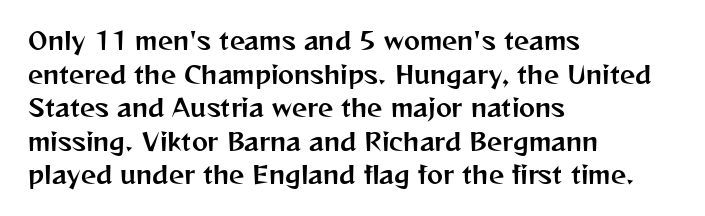
{"italic": "no", "underline": "no", "align": "left", "line_spacing": "normal", "line_spacing_ratio": 1.4, "letter_spacing": "normal", "letter_spacing_em": 0.0, "glyph_px": 24}
